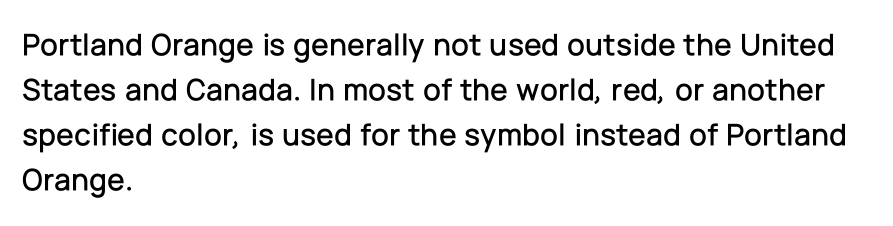
Q: Is the text italic (slanted)? A: No, it is upright.
Q: Is the typeface a serif or a sans-serif typeface? A: Sans-serif.
Q: Is the text underlined? A: No.
Q: How is the paragraph aligned? A: Left-aligned.
Q: Is the spacing between letters normal or unusually wide? A: Normal.
Q: Is the spacing between lines tight, normal or loose? A: Normal.
Q: Width (condensed, normal, or wide)? A: Normal.
Q: Stroke contrast? A: Low.
Q: x-height? A: Medium.
Q: Monospaced? A: No.
